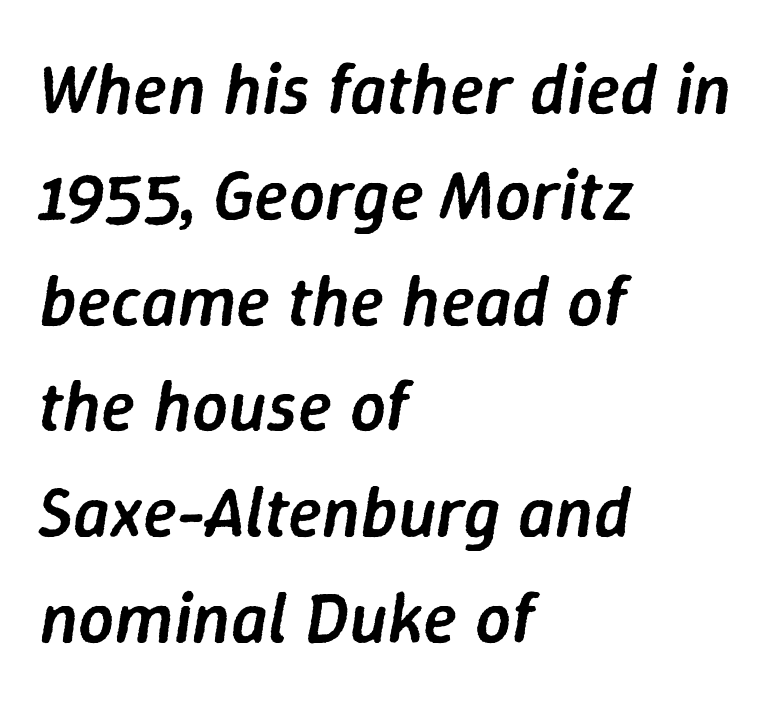
Q: Is the text bold? A: Semi-bold.
Q: Is the text italic (slanted)? A: Yes, it leans right by about 9 degrees.
Q: Is the text underlined? A: No.
Q: How is the paragraph aligned? A: Left-aligned.
Q: Is the spacing between letters normal or unusually wide? A: Normal.
Q: Is the spacing between lines tight, normal or loose? A: Normal.
Q: Width (condensed, normal, or wide)? A: Normal.
Q: Stroke contrast? A: Low.
Q: x-height? A: Medium.
Q: Monospaced? A: No.
